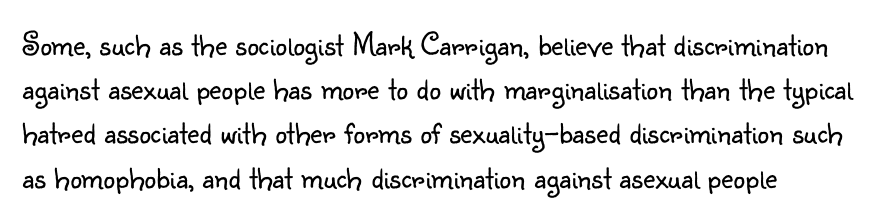
Q: Is the text bold? A: No.
Q: Is the text italic (slanted)? A: No, it is upright.
Q: Is the typeface a serif or a sans-serif typeface? A: Sans-serif.
Q: Is the text underlined? A: No.
Q: Is the spacing between letters normal or unusually wide? A: Normal.
Q: Is the spacing between lines tight, normal or loose? A: Normal.
Q: Width (condensed, normal, or wide)? A: Normal.
Q: Stroke contrast? A: Low.
Q: x-height? A: Small.
Q: Monospaced? A: No.
